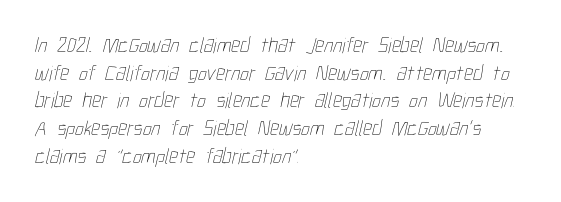
{"bold": "no", "underline": "no", "align": "left", "line_spacing": "normal", "line_spacing_ratio": 1.26, "letter_spacing": "normal", "letter_spacing_em": 0.0, "glyph_px": 22}
